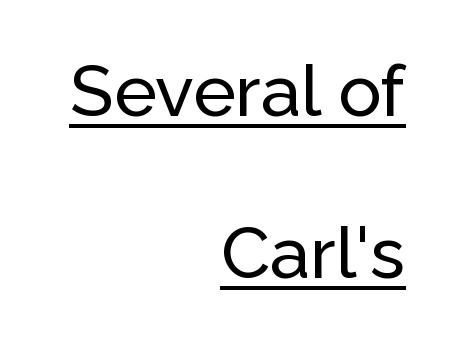
The image shows 72 px sans-serif type, upright; set right-aligned, loose line spacing (2.25x), normal letter spacing, underlined; low stroke contrast and a medium x-height.
